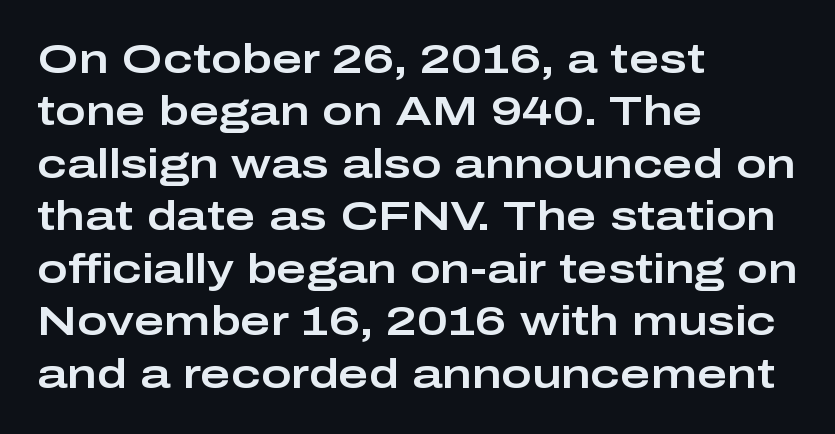
{"serif": "no", "italic": "no", "width": "wide", "stroke_contrast": "low", "x_height": "medium", "monospaced": "no", "underline": "no", "align": "left", "line_spacing": "normal", "line_spacing_ratio": 1.28, "letter_spacing": "normal", "letter_spacing_em": 0.0, "glyph_px": 41}
